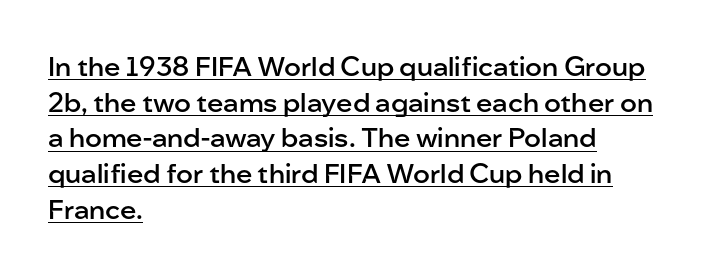
The image shows 27 px text type, upright; set left-aligned, normal line spacing (1.32x), normal letter spacing, underlined.
